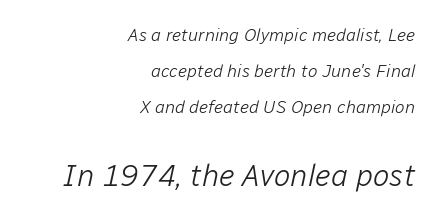
{"italic": "yes", "lean": "right", "slant_degrees": 12, "bold": "no", "weight": "light", "width": "normal", "stroke_contrast": "low", "x_height": "medium", "monospaced": "no", "underline": "no", "align": "right", "line_spacing": "loose", "line_spacing_ratio": 2.0, "letter_spacing": "normal", "letter_spacing_em": 0.0, "larger_block": "second", "size_ratio": 1.72, "glyph_px": 31}
